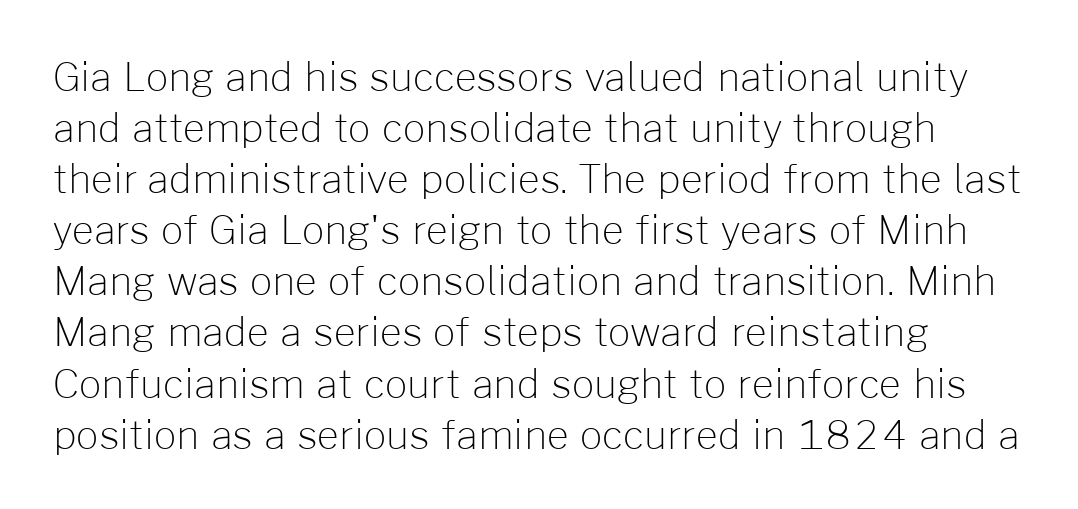
{"serif": "no", "italic": "no", "bold": "no", "weight": "light", "width": "normal", "stroke_contrast": "low", "x_height": "medium", "monospaced": "no", "underline": "no", "line_spacing": "normal", "line_spacing_ratio": 1.31, "letter_spacing": "normal", "letter_spacing_em": 0.0, "glyph_px": 39}
